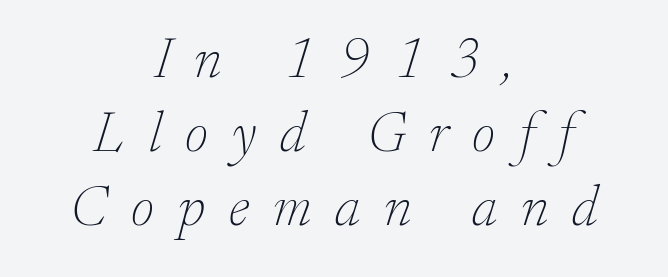
{"serif": "yes", "italic": "yes", "lean": "right", "slant_degrees": 17, "bold": "no", "weight": "thin", "width": "normal", "stroke_contrast": "low", "x_height": "small", "monospaced": "no", "underline": "no", "align": "center", "line_spacing": "normal", "line_spacing_ratio": 1.3, "letter_spacing": "wide", "letter_spacing_em": 0.42, "glyph_px": 57}
